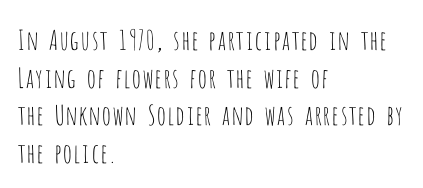
Notice how the stems are strictly vertical — no italics here. A bare baseline throughout the passage. Inter-character spacing is left at the font's built-in metrics. Vertical spacing — default. The ragged edge is on the right, which tells us the setting is flush left. The font sits on the lighter half of the weight spectrum, regular included.
